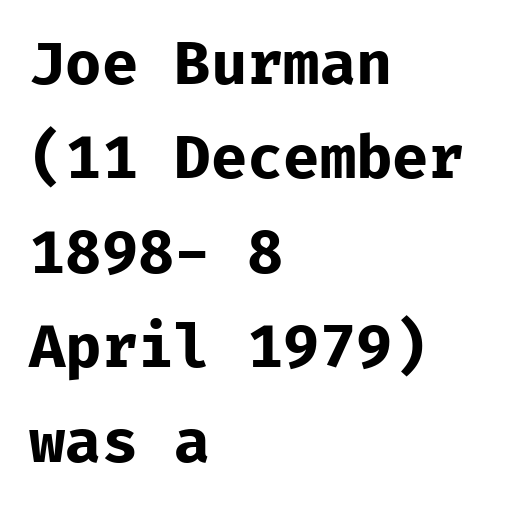
{"serif": "no", "italic": "no", "bold": "yes", "weight": "bold", "width": "normal", "stroke_contrast": "low", "x_height": "medium", "monospaced": "yes", "underline": "no", "align": "left", "line_spacing": "normal", "line_spacing_ratio": 1.6, "letter_spacing": "normal", "letter_spacing_em": 0.0, "glyph_px": 59}
